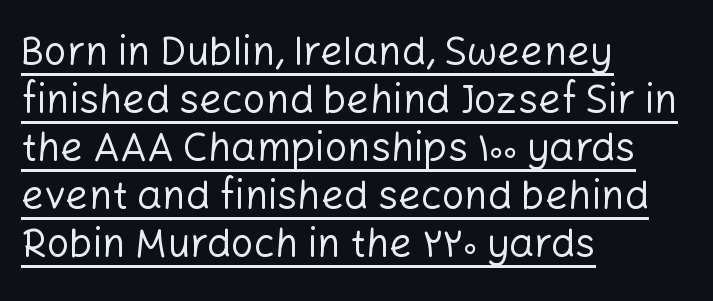
Does the type have serifs? No, each stem ends abruptly. No extra tracking has been applied to these lines. The letters stand straight up with perfectly vertical stems. Is this a fixed-width face? No — the glyphs have proportional, varying widths.
